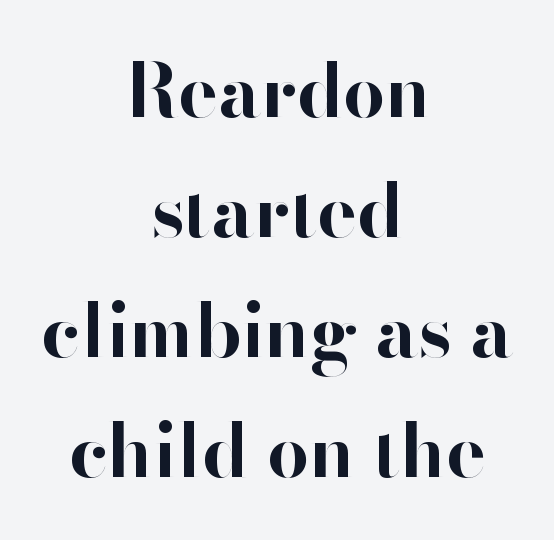
The lines are quadded center. The space between consecutive lines is moderate. Check where the strokes stop: nothing finishes them off — pure sans. Character widths vary here, with narrow letters taking less room than wide ones. The foot of each line stays bare and open.
